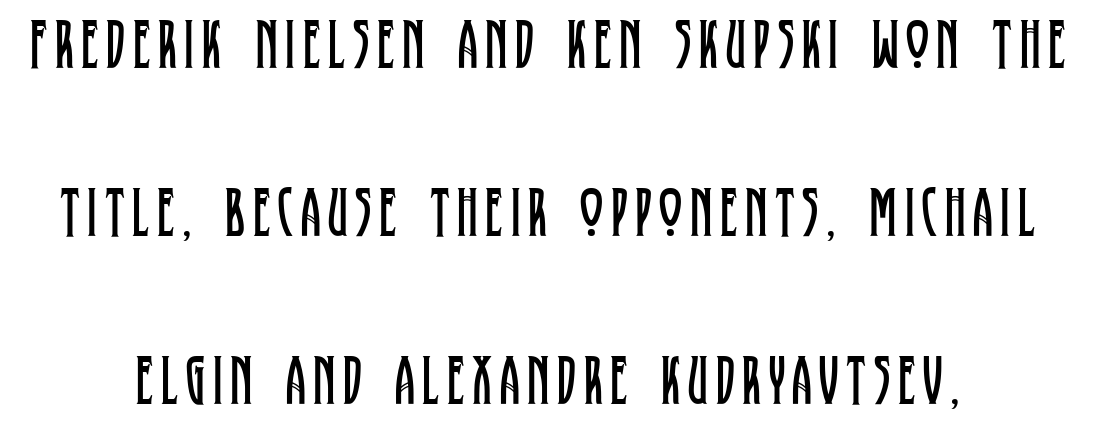
{"serif": "yes", "italic": "no", "bold": "no", "weight": "regular", "width": "condensed", "stroke_contrast": "low", "x_height": "large", "monospaced": "no", "underline": "no", "align": "center", "line_spacing": "loose", "line_spacing_ratio": 2.4, "glyph_px": 70}
